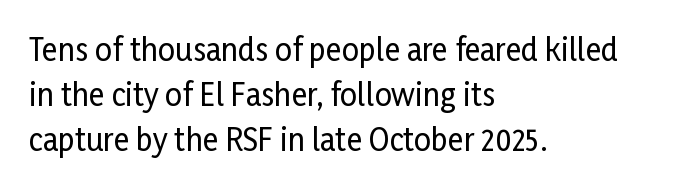
The image shows 30 px condensed sans-serif type, upright; set left-aligned, normal line spacing (1.5x), normal letter spacing, not underlined; low stroke contrast and a medium x-height.
